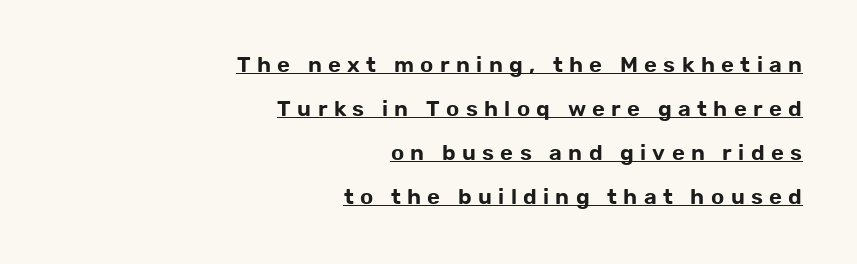
{"italic": "no", "underline": "yes", "align": "right", "line_spacing": "loose", "line_spacing_ratio": 2.0, "letter_spacing": "wide", "letter_spacing_em": 0.29, "glyph_px": 22}
